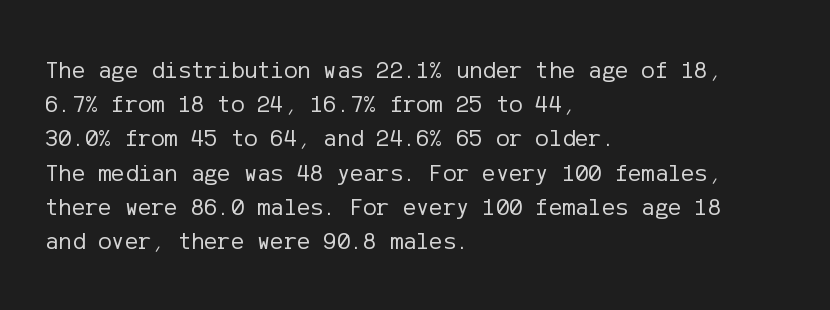
{"italic": "no", "bold": "no", "underline": "no", "align": "left", "line_spacing": "normal", "line_spacing_ratio": 1.37, "letter_spacing": "normal", "letter_spacing_em": 0.0, "glyph_px": 25}
